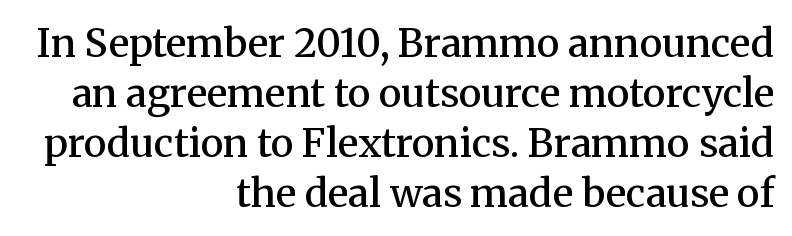
{"serif": "yes", "italic": "no", "bold": "semi", "weight": "semibold", "width": "normal", "stroke_contrast": "medium", "x_height": "medium", "monospaced": "no", "underline": "no", "align": "right", "line_spacing": "normal", "line_spacing_ratio": 1.28, "letter_spacing": "normal", "letter_spacing_em": 0.0, "glyph_px": 39}
